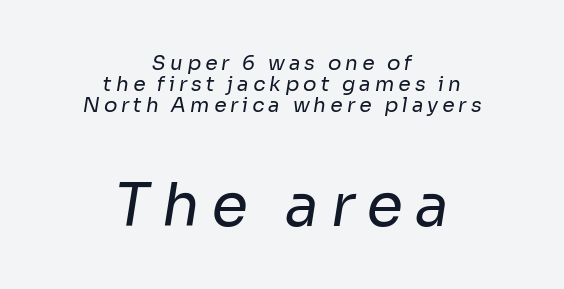
Think of a printed novel: that variable character pitch is what you see here. Closely set lines give the paragraph a compact silhouette. How are the letters spaced? Widely, with obvious added tracking. The font sits on the lighter half of the weight spectrum, regular included. The block sitting lower on the canvas is the one with enlarged characters.
